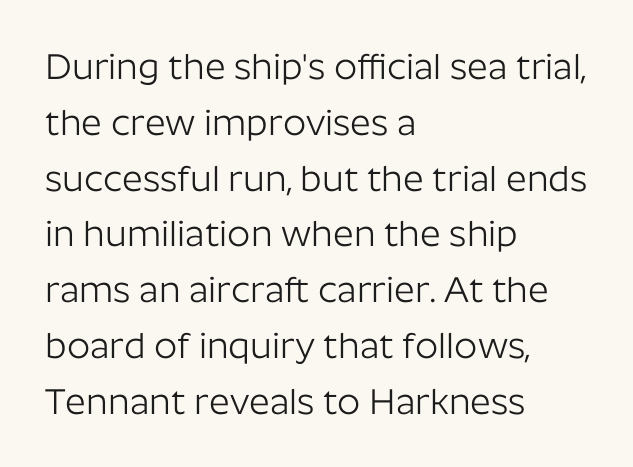
This sample has the flowing, uneven cadence of proportional lettering. In terms of letterspacing, this is plain default setting. A normal amount of white space separates one row of letters from the next. The glyphs in this specimen are sans serif. Type without underlining.
